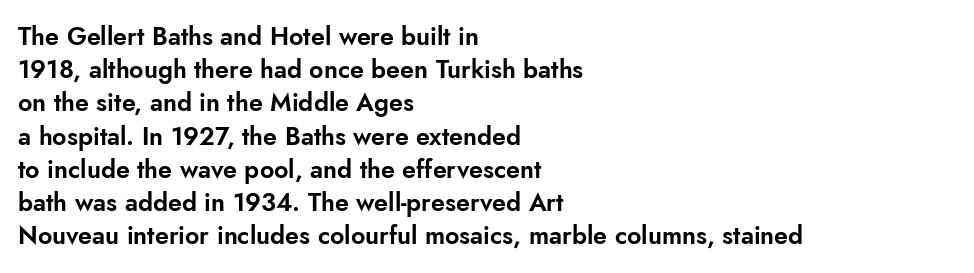
{"italic": "no", "underline": "no", "align": "left", "line_spacing": "normal", "line_spacing_ratio": 1.33, "letter_spacing": "normal", "letter_spacing_em": 0.0, "glyph_px": 25}
